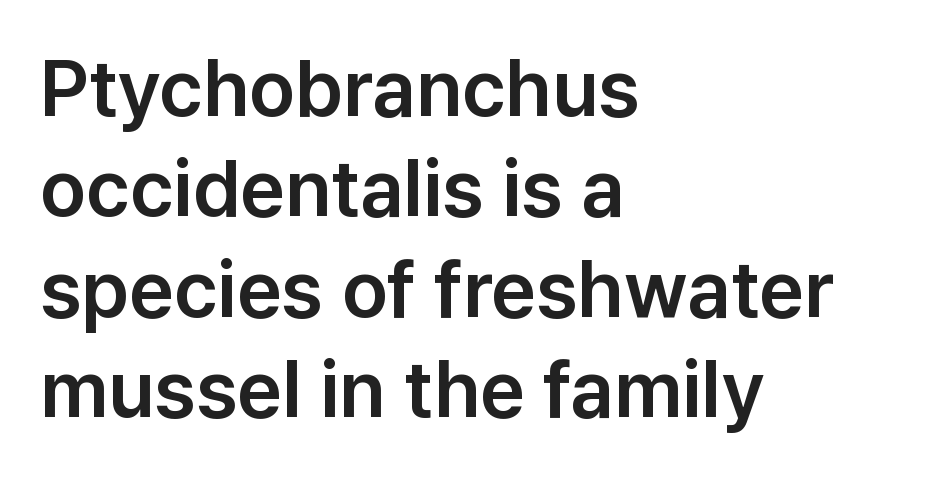
Q: Is the text italic (slanted)? A: No, it is upright.
Q: Is the typeface a serif or a sans-serif typeface? A: Sans-serif.
Q: Is the text underlined? A: No.
Q: How is the paragraph aligned? A: Left-aligned.
Q: Is the spacing between letters normal or unusually wide? A: Normal.
Q: Is the spacing between lines tight, normal or loose? A: Normal.
Q: Width (condensed, normal, or wide)? A: Normal.
Q: Stroke contrast? A: Low.
Q: x-height? A: Medium.
Q: Monospaced? A: No.
